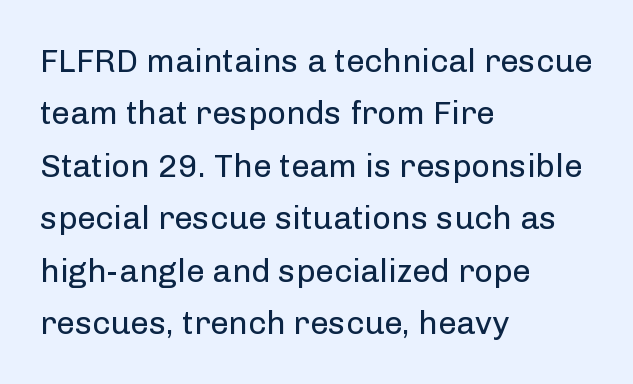
The image shows 33 px regular-weight sans-serif type, upright; set left-aligned, normal line spacing (1.59x), normal letter spacing, not underlined; low stroke contrast and a medium x-height.
